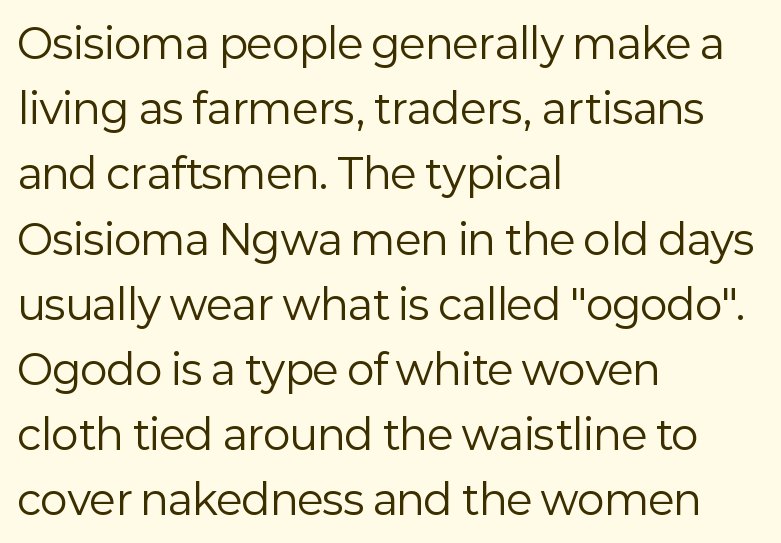
Q: Is the text bold? A: No.
Q: Is the text italic (slanted)? A: No, it is upright.
Q: Is the typeface a serif or a sans-serif typeface? A: Sans-serif.
Q: Is the text underlined? A: No.
Q: How is the paragraph aligned? A: Left-aligned.
Q: Is the spacing between letters normal or unusually wide? A: Normal.
Q: Is the spacing between lines tight, normal or loose? A: Normal.
Q: Width (condensed, normal, or wide)? A: Normal.
Q: Stroke contrast? A: Low.
Q: x-height? A: Medium.
Q: Monospaced? A: No.
